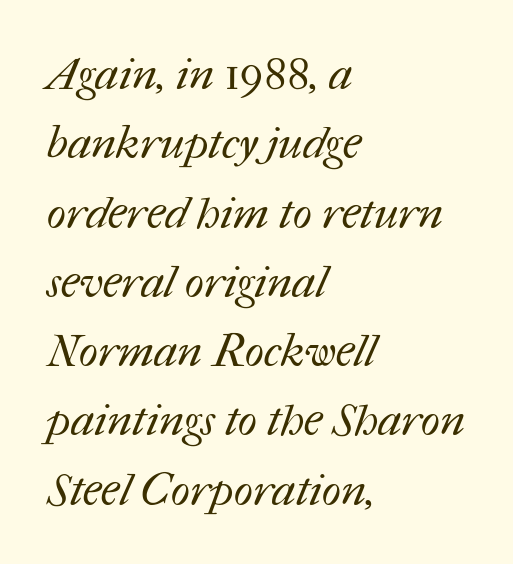
In terms of letterspacing, this is plain default setting. A typesetter would call this proportional, since set widths differ per character. Weight: not bold — regular or lighter. In CSS terms this would be text-align: left.
